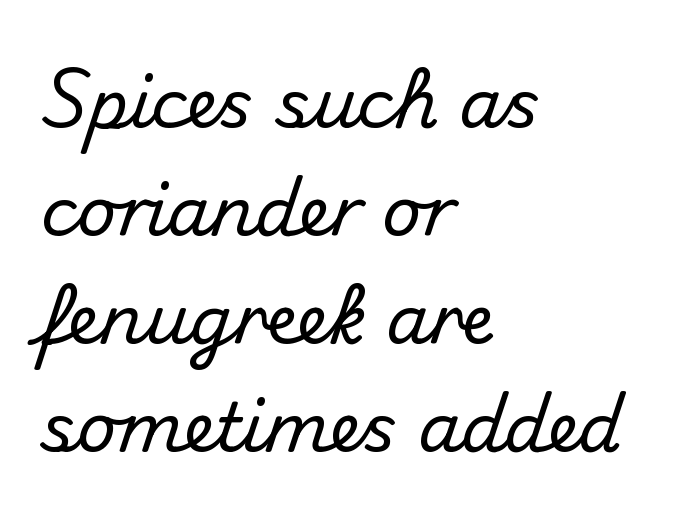
{"serif": "no", "width": "normal", "stroke_contrast": "medium", "x_height": "small", "monospaced": "no", "underline": "no", "align": "left", "line_spacing": "normal", "line_spacing_ratio": 1.59, "letter_spacing": "normal", "letter_spacing_em": 0.0, "glyph_px": 68}
